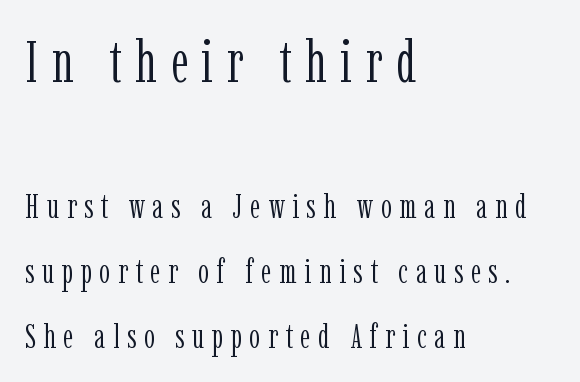
This sample trades compactness for vertical openness between lines. Horizontal alignment here is leftward, the default for most running prose. The horizontal fit of the characters is loose and conspicuously gappy. The face used here is proportionally spaced, like ordinary book or web type. Check where the strokes stop: tiny serifs finish them off. Posture: upright roman.
